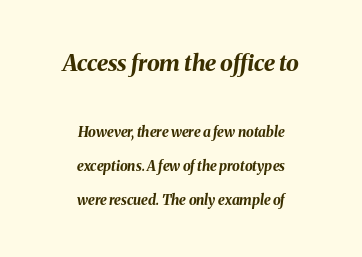
Q: Is the text bold? A: Yes.
Q: Is the text italic (slanted)? A: Yes, it leans right by about 8 degrees.
Q: Is the text underlined? A: No.
Q: How is the paragraph aligned? A: Centered.
Q: Is the spacing between letters normal or unusually wide? A: Normal.
Q: Is the spacing between lines tight, normal or loose? A: Loose.
Q: Which block of text is set in a larger size, the first (top) or the second (bottom)? A: The first (top) one.
